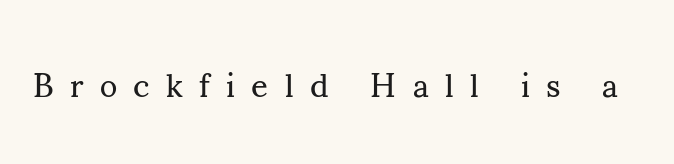
Q: Is the text bold? A: No.
Q: Is the text italic (slanted)? A: No, it is upright.
Q: Is the typeface a serif or a sans-serif typeface? A: Serif.
Q: Is the text underlined? A: No.
Q: Is the spacing between letters normal or unusually wide? A: Unusually wide.
Q: Width (condensed, normal, or wide)? A: Normal.
Q: Stroke contrast? A: Medium.
Q: x-height? A: Small.
Q: Monospaced? A: No.
